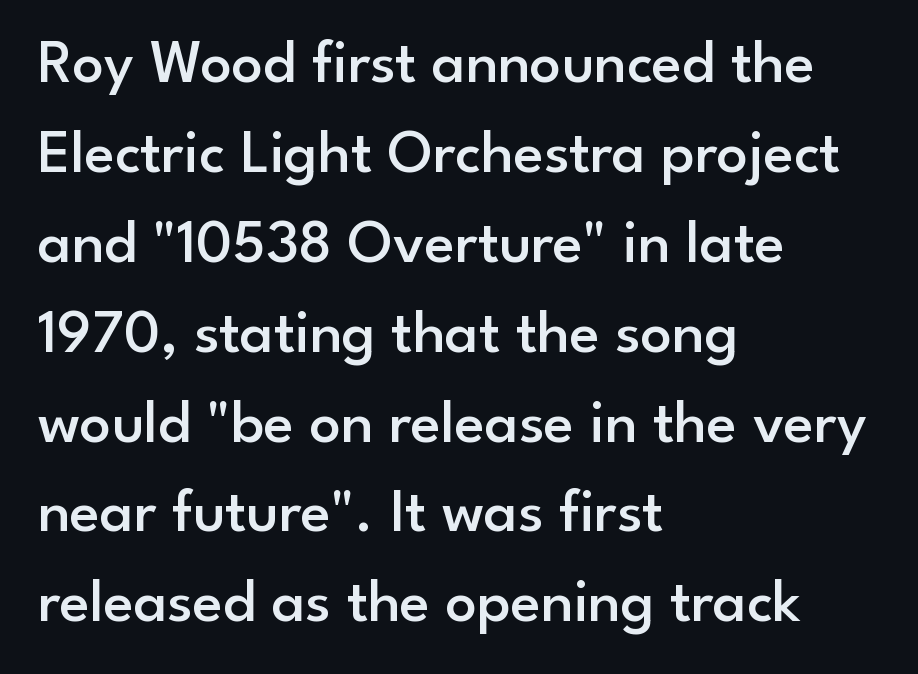
{"serif": "no", "italic": "no", "bold": "semi", "weight": "semibold", "width": "normal", "stroke_contrast": "low", "x_height": "small", "monospaced": "no", "underline": "no", "align": "left", "line_spacing": "normal", "line_spacing_ratio": 1.45, "letter_spacing": "normal", "letter_spacing_em": 0.0, "glyph_px": 62}
